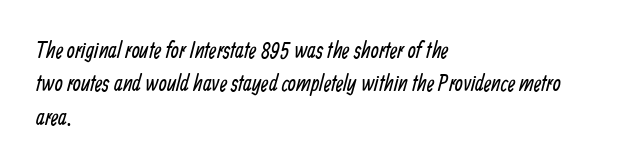
Q: Is the text bold? A: No.
Q: Is the text underlined? A: No.
Q: How is the paragraph aligned? A: Left-aligned.
Q: Is the spacing between letters normal or unusually wide? A: Normal.
Q: Is the spacing between lines tight, normal or loose? A: Normal.
